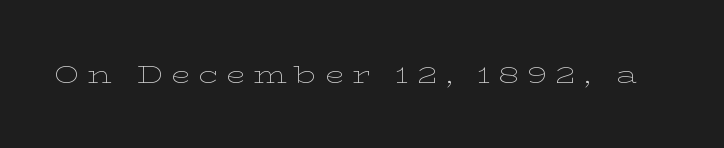
Nope, not italic — everything's standing straight. The cut favours lightness, reaching ordinary text weight at its darkest. A typesetter would call this heavily tracked-out type. Type without underlining.
